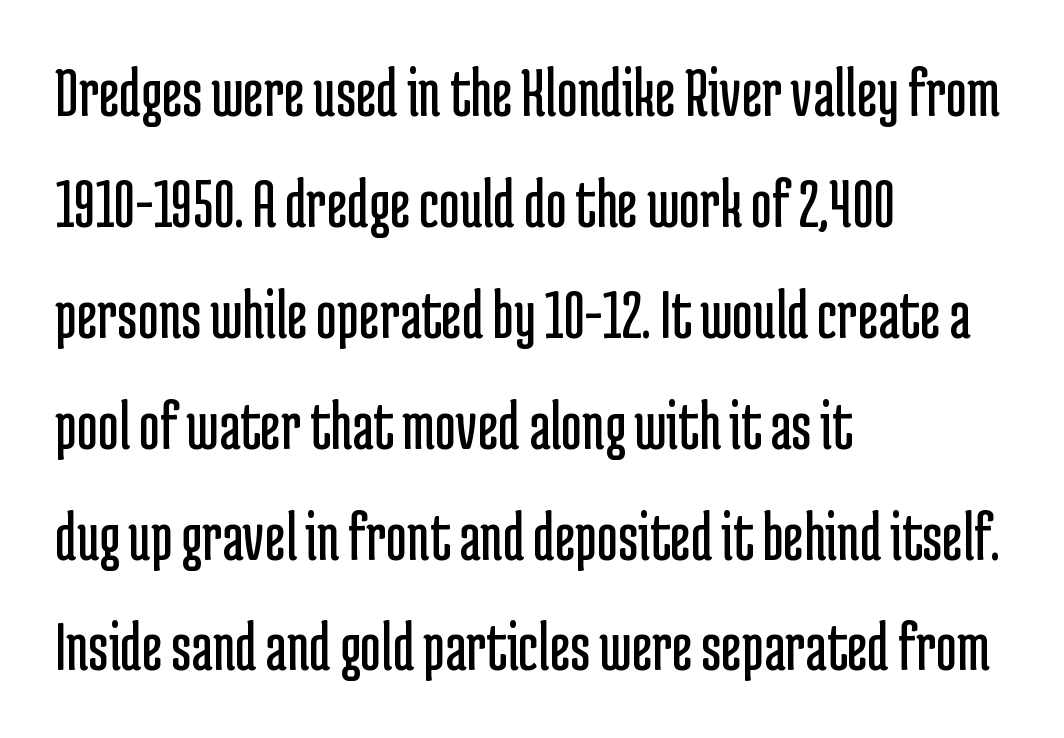
{"serif": "no", "italic": "no", "bold": "no", "weight": "regular", "width": "condensed", "stroke_contrast": "low", "x_height": "medium", "monospaced": "no", "underline": "no", "align": "left", "line_spacing": "normal", "line_spacing_ratio": 1.54, "letter_spacing": "normal", "letter_spacing_em": 0.0, "glyph_px": 72}
